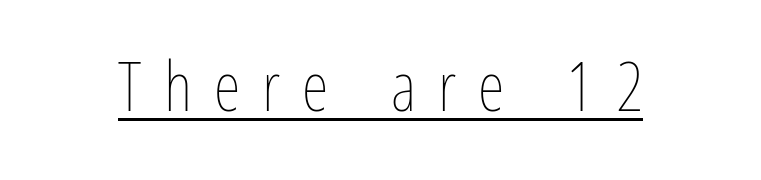
The image shows 69 px thin, condensed type, upright; set unusually wide letter spacing (+0.32 em), underlined; low stroke contrast and a medium x-height.
